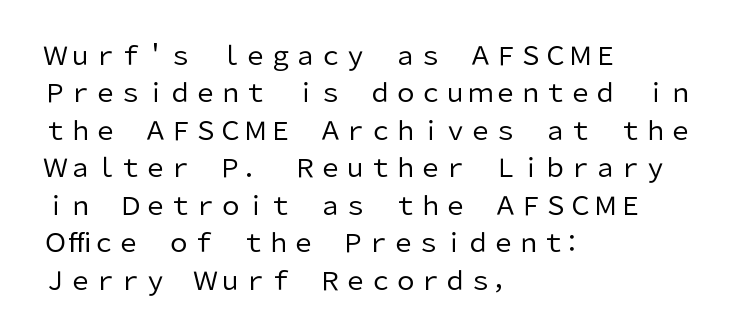
Q: Is the text bold? A: No.
Q: Is the text italic (slanted)? A: No, it is upright.
Q: Is the text underlined? A: No.
Q: How is the paragraph aligned? A: Left-aligned.
Q: Is the spacing between letters normal or unusually wide? A: Normal.
Q: Is the spacing between lines tight, normal or loose? A: Normal.
